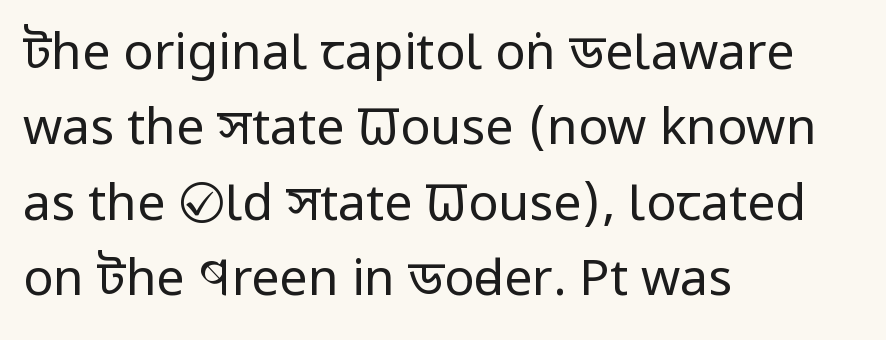
Q: Is the text bold? A: No.
Q: Is the text italic (slanted)? A: No, it is upright.
Q: Is the typeface a serif or a sans-serif typeface? A: Sans-serif.
Q: Is the text underlined? A: No.
Q: How is the paragraph aligned? A: Left-aligned.
Q: Is the spacing between letters normal or unusually wide? A: Normal.
Q: Is the spacing between lines tight, normal or loose? A: Normal.
Q: Width (condensed, normal, or wide)? A: Condensed.
Q: Stroke contrast? A: Low.
Q: x-height? A: Large.
Q: Monospaced? A: No.
